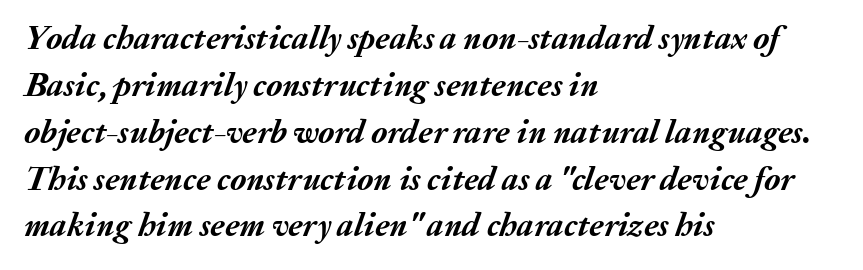
Q: Is the text bold? A: Yes.
Q: Is the text italic (slanted)? A: Yes, it leans right by about 20 degrees.
Q: Is the text underlined? A: No.
Q: How is the paragraph aligned? A: Left-aligned.
Q: Is the spacing between letters normal or unusually wide? A: Normal.
Q: Is the spacing between lines tight, normal or loose? A: Normal.
Q: Width (condensed, normal, or wide)? A: Normal.
Q: Stroke contrast? A: Medium.
Q: x-height? A: Medium.
Q: Monospaced? A: No.
